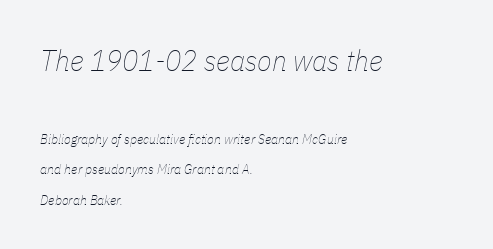
Q: Is the text bold? A: No.
Q: Is the text italic (slanted)? A: Yes, it leans right by about 11 degrees.
Q: Is the text underlined? A: No.
Q: How is the paragraph aligned? A: Left-aligned.
Q: Is the spacing between letters normal or unusually wide? A: Normal.
Q: Is the spacing between lines tight, normal or loose? A: Loose.
Q: Which block of text is set in a larger size, the first (top) or the second (bottom)? A: The first (top) one.
Q: Width (condensed, normal, or wide)? A: Condensed.
Q: Stroke contrast? A: Low.
Q: x-height? A: Medium.
Q: Monospaced? A: No.
